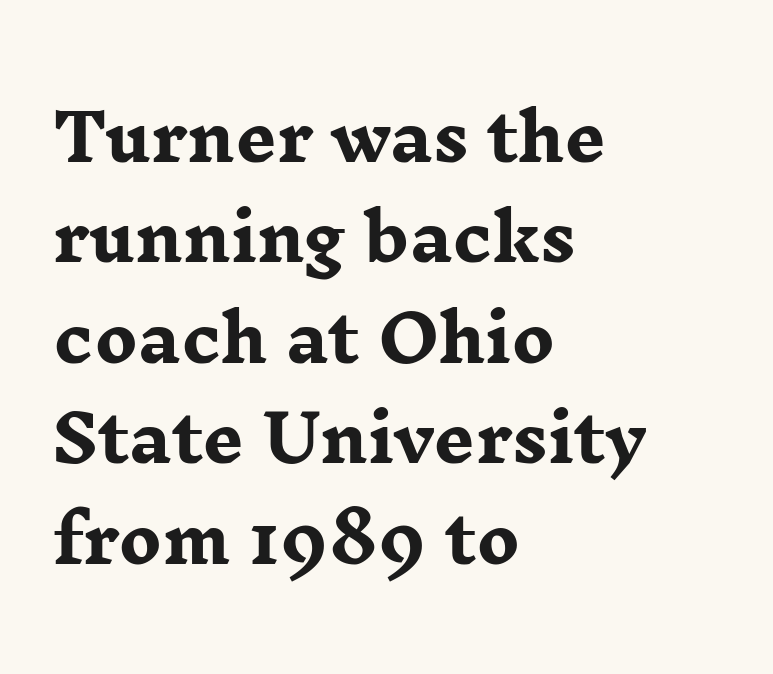
The image shows 64 px heavy, wide serif type, upright; set left-aligned, normal line spacing (1.57x), normal letter spacing, not underlined; low stroke contrast and a medium x-height.
